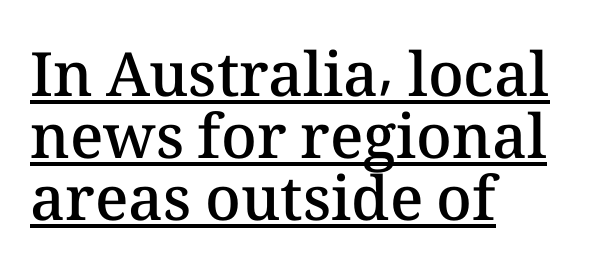
The image shows 61 px semibold type, upright; set left-aligned, tight line spacing (1.02x), normal letter spacing, underlined; medium stroke contrast and a medium x-height.
